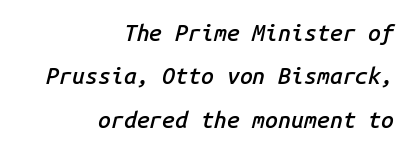
Q: Is the text bold? A: Semi-bold.
Q: Is the text italic (slanted)? A: Yes, it leans right by about 14 degrees.
Q: Is the text underlined? A: No.
Q: How is the paragraph aligned? A: Right-aligned.
Q: Is the spacing between letters normal or unusually wide? A: Normal.
